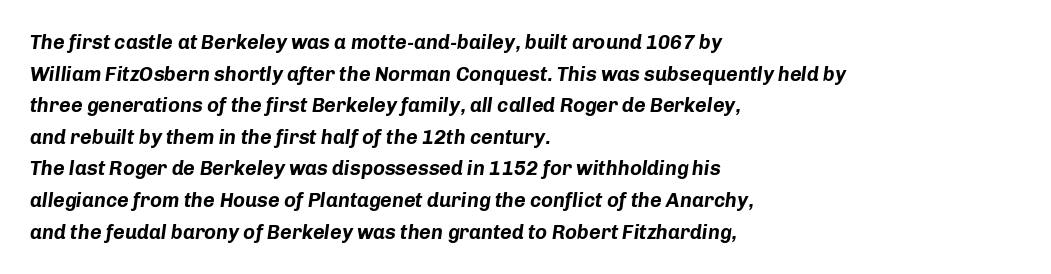
{"italic": "yes", "lean": "right", "slant_degrees": 8, "bold": "yes", "underline": "no", "align": "left", "line_spacing": "normal", "line_spacing_ratio": 1.58, "letter_spacing": "normal", "letter_spacing_em": 0.0, "glyph_px": 20}
